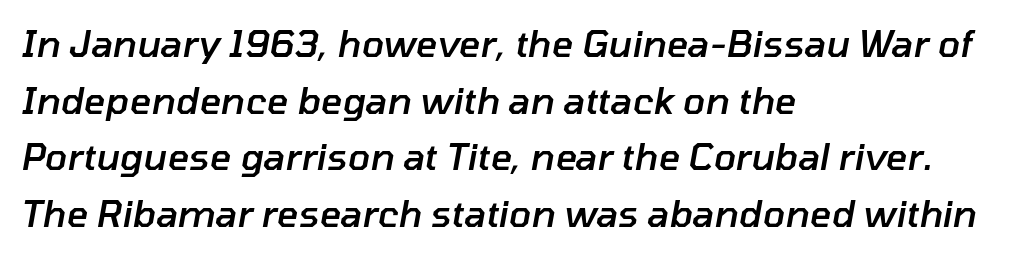
The image shows 37 px semibold type, italic (leaning right); set left-aligned, normal line spacing (1.53x), normal letter spacing, not underlined; low stroke contrast and a medium x-height.
